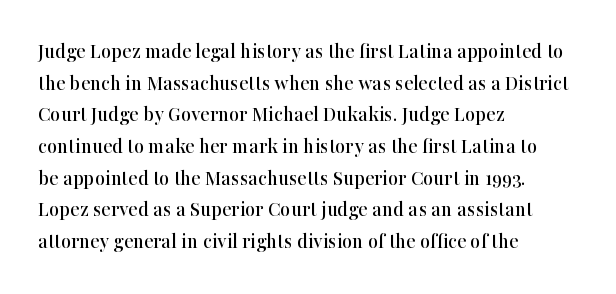
Ordinary non-slanted type is in use. Letter spacing: default. This sample is left-justified, so line endings fall wherever the words run out. Underline: absent. Successive baselines arrive at the customary interval.
